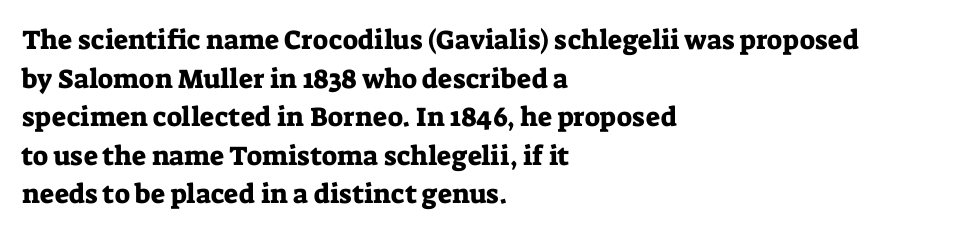
Q: Is the text italic (slanted)? A: No, it is upright.
Q: Is the text underlined? A: No.
Q: How is the paragraph aligned? A: Left-aligned.
Q: Is the spacing between letters normal or unusually wide? A: Normal.
Q: Is the spacing between lines tight, normal or loose? A: Normal.
